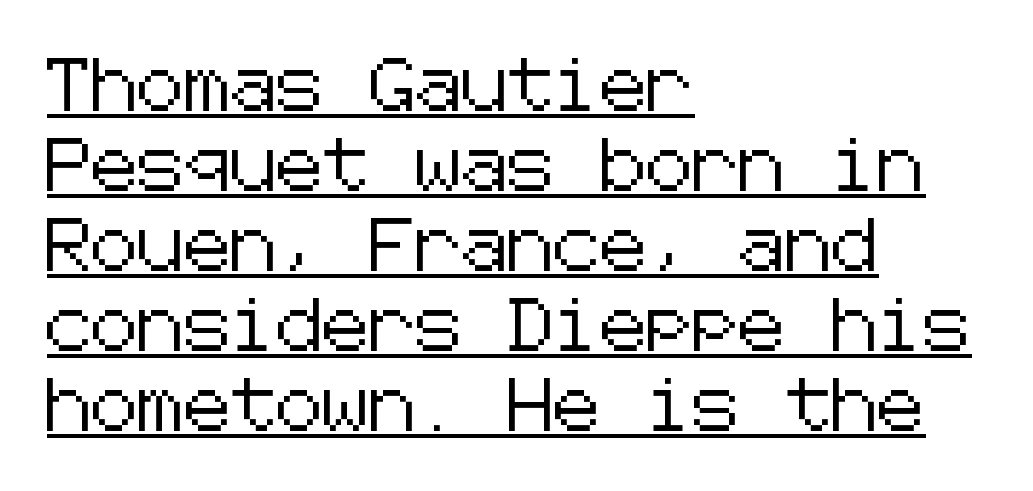
{"serif": "no", "italic": "no", "width": "normal", "stroke_contrast": "low", "x_height": "medium", "underline": "yes", "align": "left", "line_spacing": "normal", "line_spacing_ratio": 1.54, "letter_spacing": "normal", "letter_spacing_em": 0.0, "glyph_px": 52}
